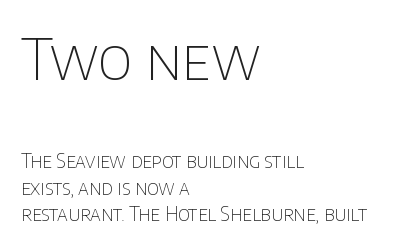
{"serif": "no", "italic": "no", "bold": "no", "weight": "thin", "width": "normal", "stroke_contrast": "low", "x_height": "large", "monospaced": "no", "underline": "no", "align": "left", "line_spacing": "normal", "line_spacing_ratio": 1.42, "letter_spacing": "normal", "letter_spacing_em": 0.0, "larger_block": "first", "size_ratio": 3.0, "glyph_px": 57}
